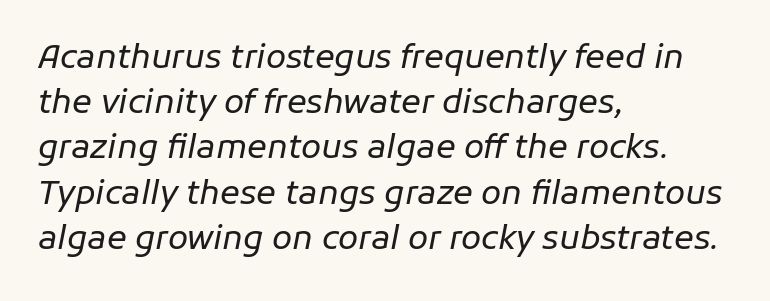
{"italic": "yes", "lean": "right", "slant_degrees": 11, "bold": "no", "weight": "regular", "width": "normal", "stroke_contrast": "low", "x_height": "medium", "monospaced": "no", "underline": "no", "align": "left", "line_spacing": "normal", "line_spacing_ratio": 1.37, "letter_spacing": "normal", "letter_spacing_em": 0.0, "glyph_px": 33}
